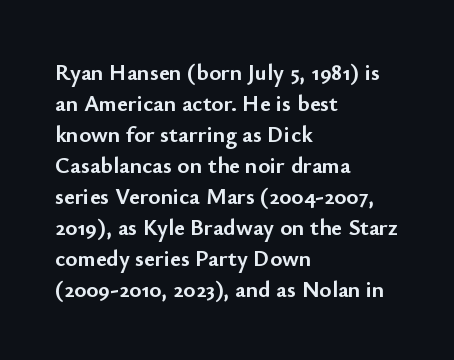
The image shows 23 px bold type, upright; set left-aligned, normal line spacing (1.35x), normal letter spacing, not underlined.
